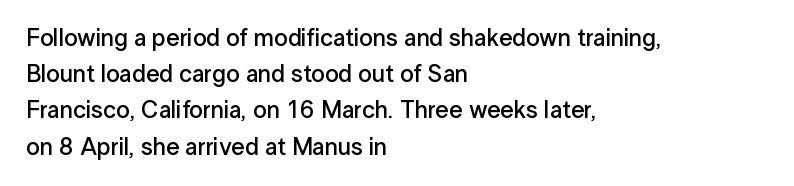
The image shows 24 px text type, upright; set left-aligned, normal line spacing (1.51x), normal letter spacing, not underlined.
